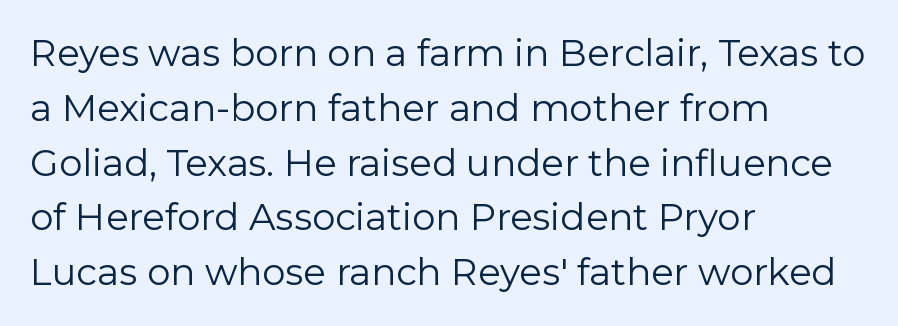
Q: Is the text bold? A: No.
Q: Is the text italic (slanted)? A: No, it is upright.
Q: Is the typeface a serif or a sans-serif typeface? A: Sans-serif.
Q: Is the text underlined? A: No.
Q: How is the paragraph aligned? A: Left-aligned.
Q: Is the spacing between letters normal or unusually wide? A: Normal.
Q: Is the spacing between lines tight, normal or loose? A: Normal.
Q: Width (condensed, normal, or wide)? A: Normal.
Q: Stroke contrast? A: Low.
Q: x-height? A: Medium.
Q: Monospaced? A: No.
